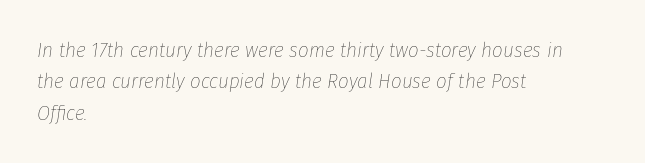
Q: Is the text bold? A: No.
Q: Is the text italic (slanted)? A: Yes, it leans right by about 8 degrees.
Q: Is the text underlined? A: No.
Q: How is the paragraph aligned? A: Left-aligned.
Q: Is the spacing between letters normal or unusually wide? A: Normal.
Q: Is the spacing between lines tight, normal or loose? A: Normal.
